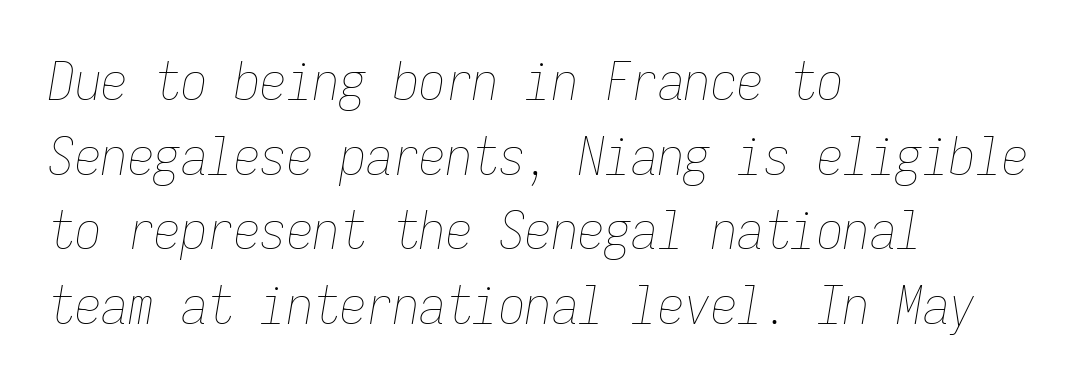
The image shows 53 px thin, condensed type, italic (leaning right), monospaced; set left-aligned, normal line spacing (1.41x), normal letter spacing, not underlined; low stroke contrast and a medium x-height.
